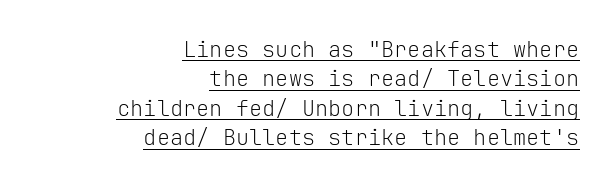
The image shows 22 px text type, upright; set right-aligned, normal line spacing (1.34x), normal letter spacing, underlined.
